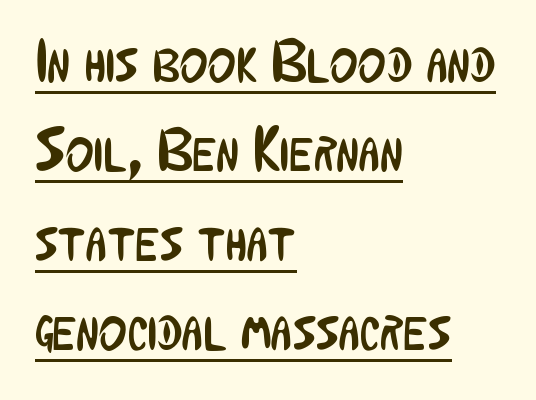
{"serif": "no", "italic": "no", "bold": "no", "weight": "regular", "width": "condensed", "stroke_contrast": "low", "x_height": "medium", "monospaced": "no", "underline": "yes", "align": "left", "line_spacing": "normal", "line_spacing_ratio": 1.49, "letter_spacing": "normal", "letter_spacing_em": 0.0, "glyph_px": 60}
